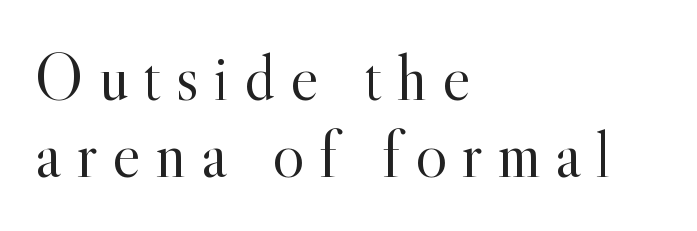
{"serif": "yes", "italic": "no", "bold": "no", "weight": "light", "width": "normal", "x_height": "small", "monospaced": "no", "underline": "no", "align": "left", "line_spacing": "tight", "line_spacing_ratio": 1.15, "letter_spacing": "wide", "letter_spacing_em": 0.22, "glyph_px": 67}
